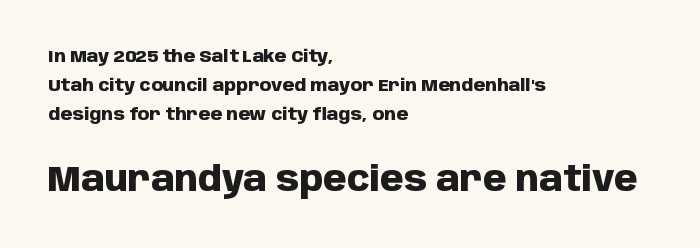
Q: Is the text bold? A: Yes.
Q: Is the text italic (slanted)? A: No, it is upright.
Q: Is the typeface a serif or a sans-serif typeface? A: Sans-serif.
Q: Is the text underlined? A: No.
Q: How is the paragraph aligned? A: Left-aligned.
Q: Is the spacing between letters normal or unusually wide? A: Normal.
Q: Which block of text is set in a larger size, the first (top) or the second (bottom)? A: The second (bottom) one.
Q: Width (condensed, normal, or wide)? A: Normal.
Q: Stroke contrast? A: Low.
Q: x-height? A: Large.
Q: Monospaced? A: No.
